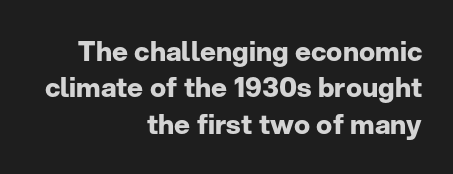
The image shows 27 px bold type, upright; set right-aligned, normal line spacing (1.35x), normal letter spacing, not underlined.
